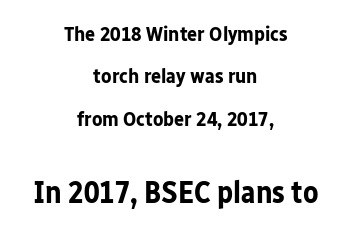
Q: Is the text bold? A: Yes.
Q: Is the text italic (slanted)? A: No, it is upright.
Q: Is the typeface a serif or a sans-serif typeface? A: Sans-serif.
Q: Is the text underlined? A: No.
Q: How is the paragraph aligned? A: Centered.
Q: Is the spacing between letters normal or unusually wide? A: Normal.
Q: Is the spacing between lines tight, normal or loose? A: Loose.
Q: Which block of text is set in a larger size, the first (top) or the second (bottom)? A: The second (bottom) one.
Q: Width (condensed, normal, or wide)? A: Normal.
Q: Stroke contrast? A: Low.
Q: x-height? A: Medium.
Q: Monospaced? A: No.
